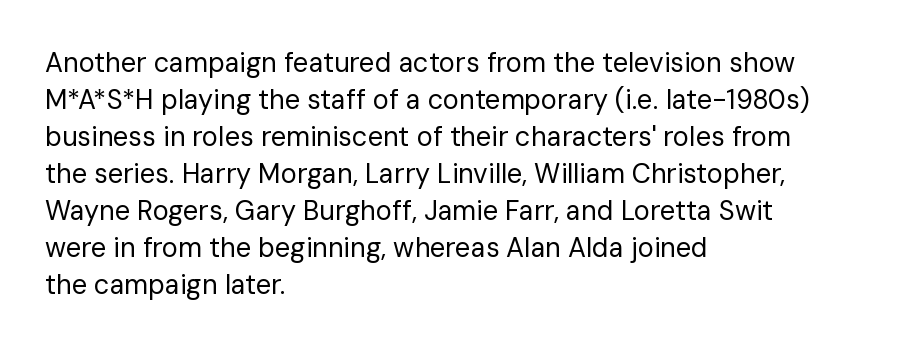
Reading down the block, your eye returns to a fixed left position each line. Tall strokes in this sample are plumb rather than angled. The rendering uses a moderate line-height, typical for paragraphs. This is not heavy type; no bold has been used. Any mark beneath the type? The region is blank. Each word holds together tightly as a unit, with standard inter-letter gaps.
